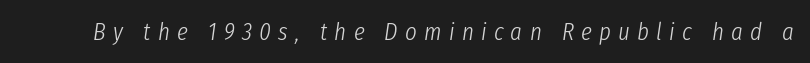
The type is letterspaced generously, with wide tracking. The typeface has the unassuming heft of standard copy or less. This rendering features lettering with no underline. The glyphs look as if they've been sheared to an angle.
